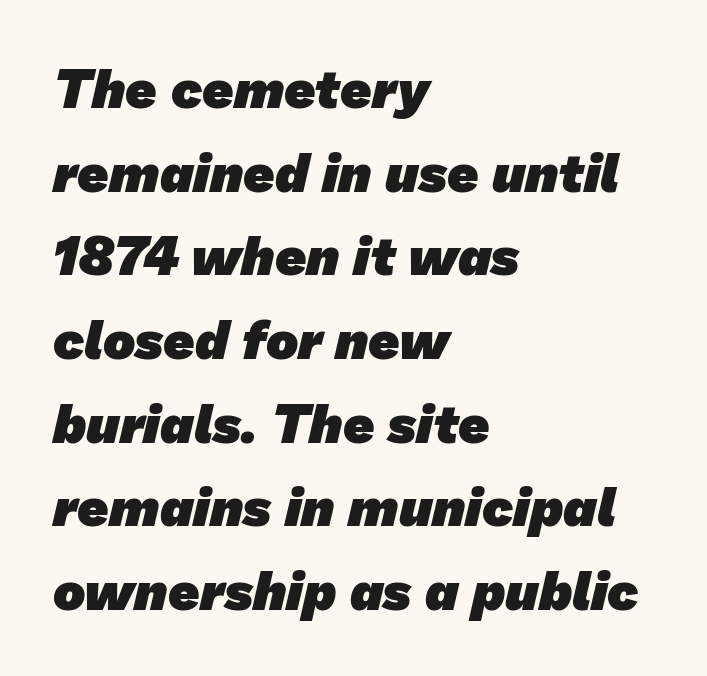
Q: Is the text bold? A: Yes.
Q: Is the typeface a serif or a sans-serif typeface? A: Sans-serif.
Q: Is the text underlined? A: No.
Q: How is the paragraph aligned? A: Left-aligned.
Q: Is the spacing between letters normal or unusually wide? A: Normal.
Q: Is the spacing between lines tight, normal or loose? A: Normal.
Q: Width (condensed, normal, or wide)? A: Normal.
Q: Stroke contrast? A: Low.
Q: x-height? A: Medium.
Q: Monospaced? A: No.
